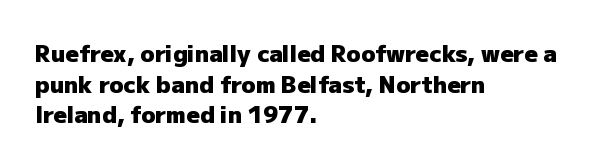
Nobody touched the tracking dial on this one. Heft: maximum for text — a bold. The rendering anchors every line to the left-hand side. The line-height multiplier appears to be the usual default.
